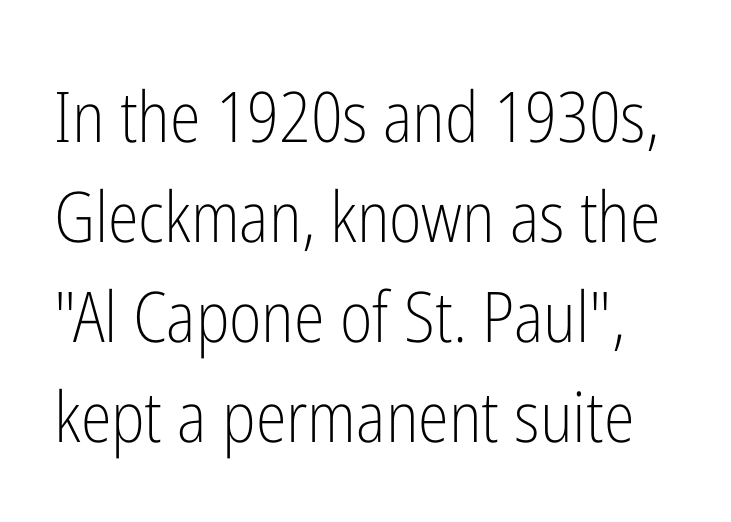
{"serif": "no", "italic": "no", "bold": "no", "weight": "light", "width": "condensed", "stroke_contrast": "low", "x_height": "medium", "monospaced": "no", "underline": "no", "line_spacing": "normal", "line_spacing_ratio": 1.43, "letter_spacing": "normal", "letter_spacing_em": 0.0, "glyph_px": 70}
